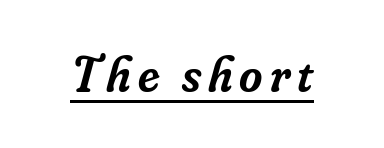
Q: Is the text bold? A: Semi-bold.
Q: Is the text italic (slanted)? A: Yes, it leans right by about 16 degrees.
Q: Is the typeface a serif or a sans-serif typeface? A: Serif.
Q: Is the text underlined? A: Yes.
Q: Width (condensed, normal, or wide)? A: Normal.
Q: Stroke contrast? A: Low.
Q: x-height? A: Small.
Q: Monospaced? A: No.
